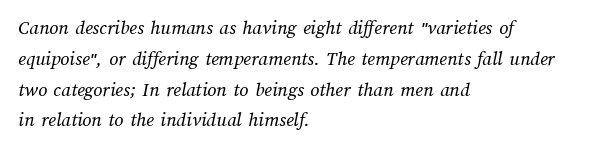
A bare baseline throughout the passage. The line-height multiplier appears to be the usual default. Is the block centered? No — it sits flush against the left margin. The gaps between neighbouring characters are ordinary and unremarkable.
